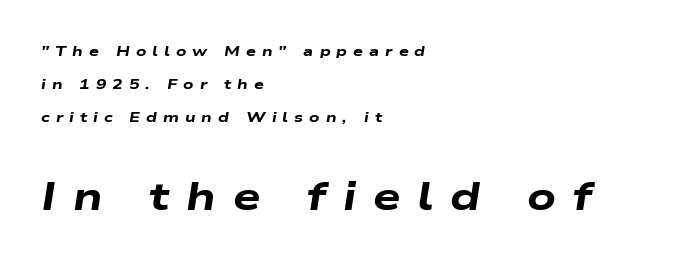
{"italic": "yes", "lean": "right", "slant_degrees": 9, "bold": "yes", "weight": "heavy", "width": "wide", "stroke_contrast": "low", "x_height": "medium", "monospaced": "no", "underline": "no", "align": "left", "line_spacing": "loose", "line_spacing_ratio": 2.34, "letter_spacing": "wide", "letter_spacing_em": 0.43, "larger_block": "second", "size_ratio": 2.79, "glyph_px": 39}
